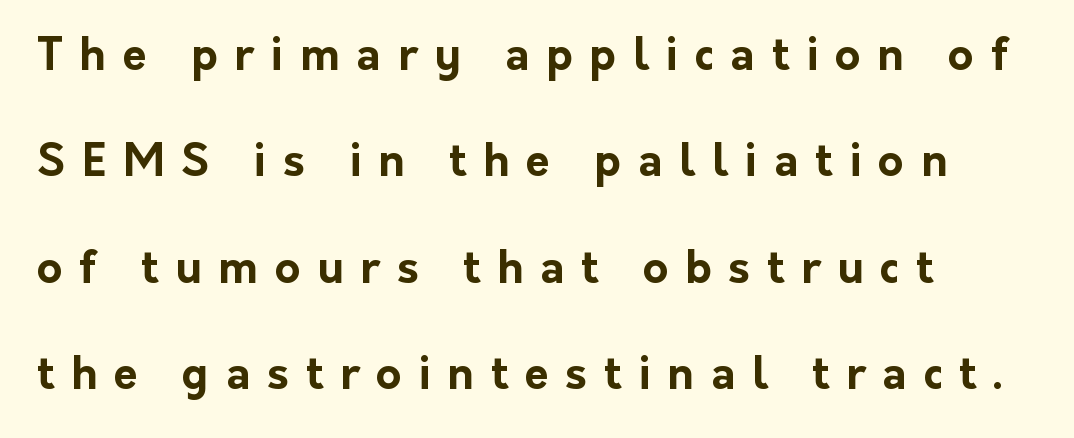
The image shows 44 px bold sans-serif type, upright; set left-aligned, loose line spacing (2.42x), unusually wide letter spacing (+0.38 em), not underlined; low stroke contrast and a medium x-height.
